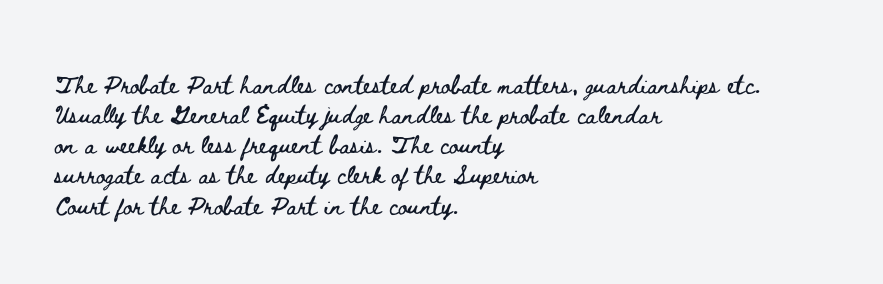
The ragged edge is on the right, which tells us the setting is flush left. What's the leading like? Ordinary, nothing unusual. The face used here is rendered with its standard letterfit. Letters rest on an invisible, unmarked baseline.
